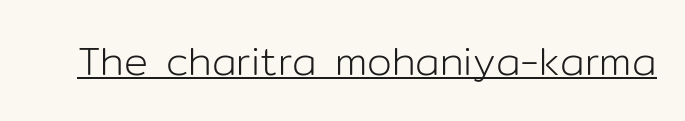
The image shows 40 px light sans-serif type, upright; set normal letter spacing, underlined; low stroke contrast and a medium x-height.
